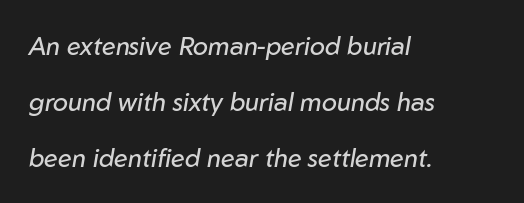
The image shows 25 px text type, italic (leaning right); set left-aligned, loose line spacing (2.25x), normal letter spacing, not underlined.
